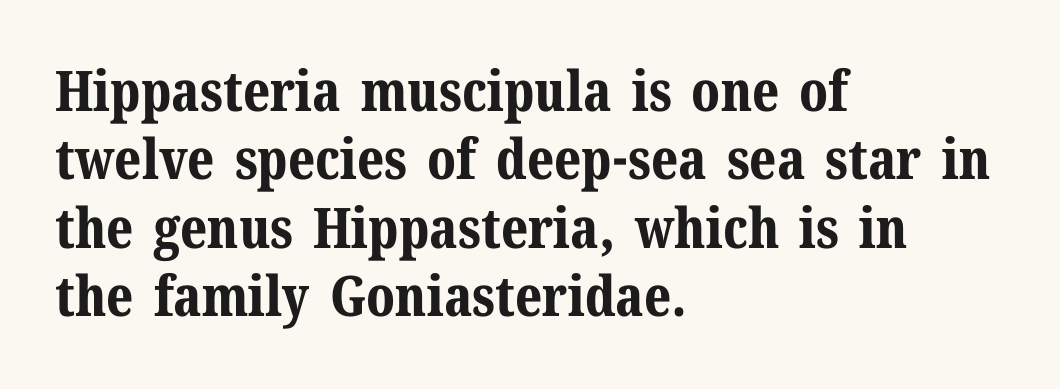
Q: Is the text bold? A: Yes.
Q: Is the text italic (slanted)? A: No, it is upright.
Q: Is the typeface a serif or a sans-serif typeface? A: Serif.
Q: Is the text underlined? A: No.
Q: How is the paragraph aligned? A: Left-aligned.
Q: Is the spacing between letters normal or unusually wide? A: Normal.
Q: Width (condensed, normal, or wide)? A: Normal.
Q: Stroke contrast? A: Medium.
Q: x-height? A: Medium.
Q: Monospaced? A: No.
